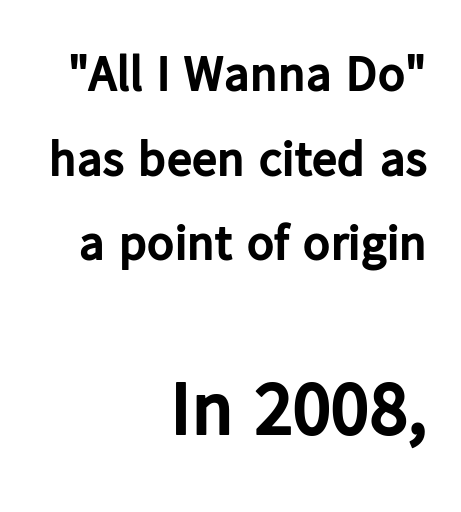
{"serif": "no", "italic": "no", "bold": "yes", "weight": "bold", "width": "normal", "stroke_contrast": "low", "x_height": "medium", "monospaced": "no", "underline": "no", "align": "right", "line_spacing": "normal", "line_spacing_ratio": 1.66, "letter_spacing": "normal", "letter_spacing_em": 0.0, "larger_block": "second", "size_ratio": 1.51, "glyph_px": 77}
